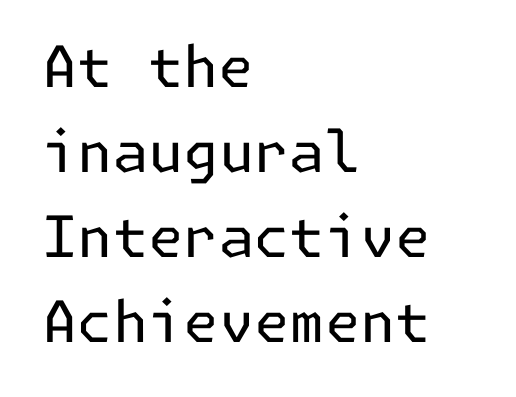
Q: Is the text bold? A: No.
Q: Is the text italic (slanted)? A: No, it is upright.
Q: Is the typeface a serif or a sans-serif typeface? A: Sans-serif.
Q: Is the text underlined? A: No.
Q: How is the paragraph aligned? A: Left-aligned.
Q: Is the spacing between letters normal or unusually wide? A: Normal.
Q: Is the spacing between lines tight, normal or loose? A: Normal.
Q: Width (condensed, normal, or wide)? A: Normal.
Q: Stroke contrast? A: Low.
Q: x-height? A: Medium.
